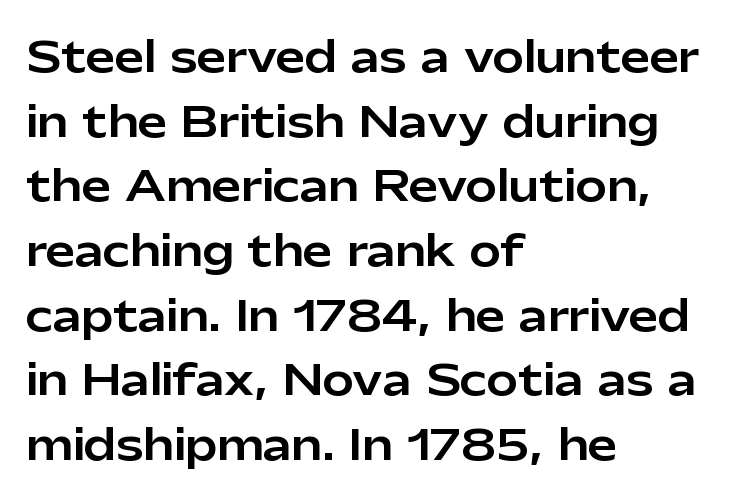
The image shows 42 px sans-serif type, upright; set left-aligned, normal line spacing (1.54x), normal letter spacing, not underlined; low stroke contrast and a medium x-height.
